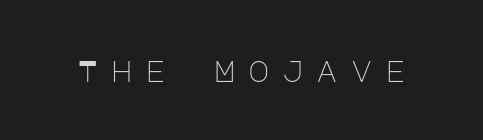
Q: Is the text bold? A: No.
Q: Is the text italic (slanted)? A: No, it is upright.
Q: Is the typeface a serif or a sans-serif typeface? A: Sans-serif.
Q: Is the text underlined? A: No.
Q: Is the spacing between letters normal or unusually wide? A: Unusually wide.
Q: Width (condensed, normal, or wide)? A: Normal.
Q: Stroke contrast? A: Low.
Q: x-height? A: Large.
